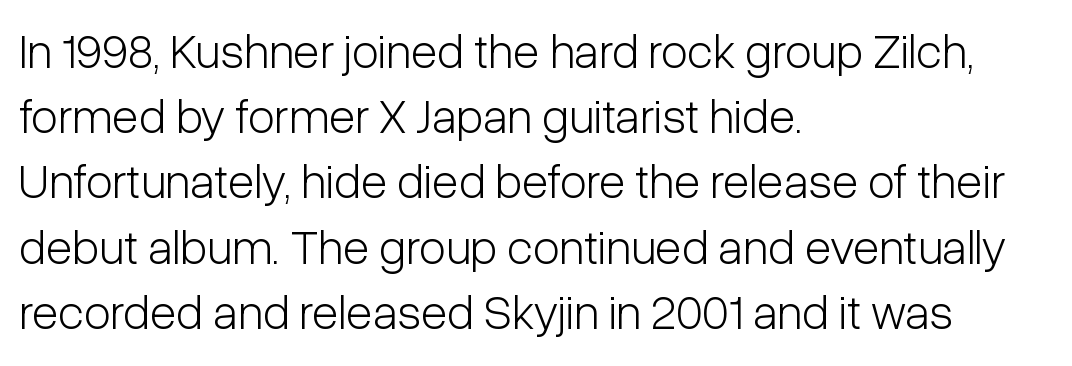
Q: Is the text bold? A: No.
Q: Is the text italic (slanted)? A: No, it is upright.
Q: Is the typeface a serif or a sans-serif typeface? A: Sans-serif.
Q: Is the text underlined? A: No.
Q: How is the paragraph aligned? A: Left-aligned.
Q: Is the spacing between letters normal or unusually wide? A: Normal.
Q: Is the spacing between lines tight, normal or loose? A: Normal.
Q: Width (condensed, normal, or wide)? A: Condensed.
Q: Stroke contrast? A: Low.
Q: x-height? A: Medium.
Q: Monospaced? A: No.
